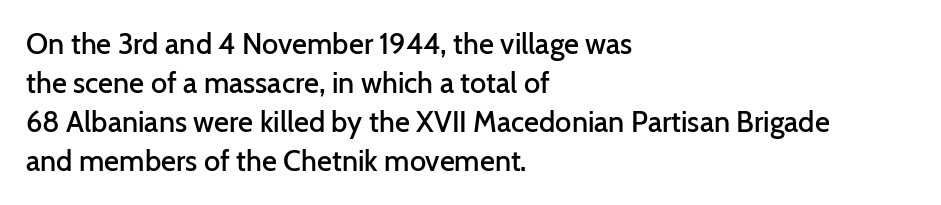
{"serif": "no", "italic": "no", "bold": "semi", "weight": "semibold", "width": "normal", "stroke_contrast": "low", "x_height": "medium", "monospaced": "no", "underline": "no", "align": "left", "line_spacing": "normal", "line_spacing_ratio": 1.34, "letter_spacing": "normal", "letter_spacing_em": 0.0, "glyph_px": 29}
